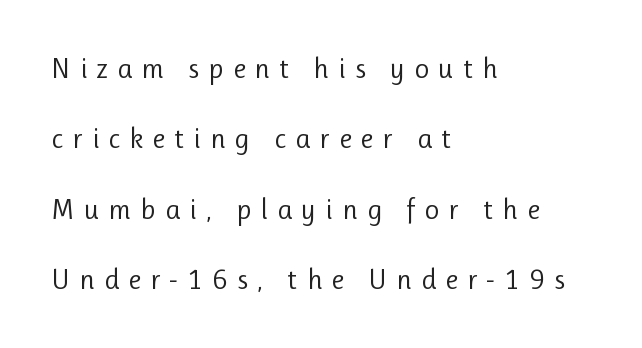
{"serif": "no", "italic": "no", "bold": "no", "weight": "regular", "width": "normal", "stroke_contrast": "low", "x_height": "medium", "monospaced": "no", "underline": "no", "align": "left", "line_spacing": "loose", "line_spacing_ratio": 2.43, "letter_spacing": "wide", "letter_spacing_em": 0.31, "glyph_px": 29}
